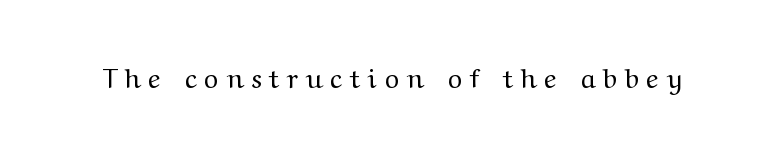
The image shows 27 px text type, upright; set unusually wide letter spacing (+0.28 em), not underlined.
